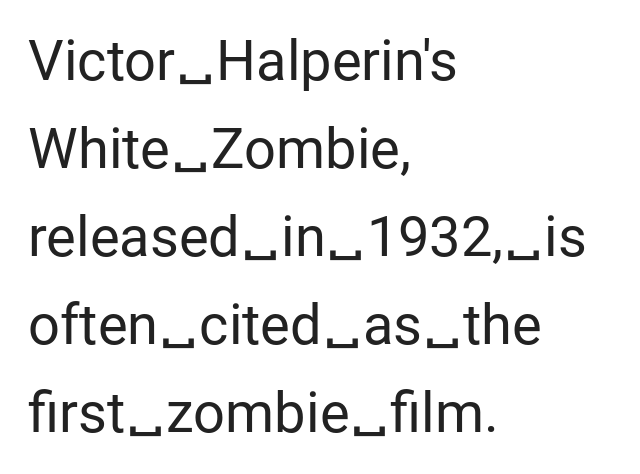
Q: Is the text bold? A: No.
Q: Is the text italic (slanted)? A: No, it is upright.
Q: Is the typeface a serif or a sans-serif typeface? A: Sans-serif.
Q: Is the text underlined? A: No.
Q: How is the paragraph aligned? A: Left-aligned.
Q: Is the spacing between letters normal or unusually wide? A: Normal.
Q: Is the spacing between lines tight, normal or loose? A: Normal.
Q: Width (condensed, normal, or wide)? A: Normal.
Q: Stroke contrast? A: Low.
Q: x-height? A: Medium.
Q: Monospaced? A: No.
